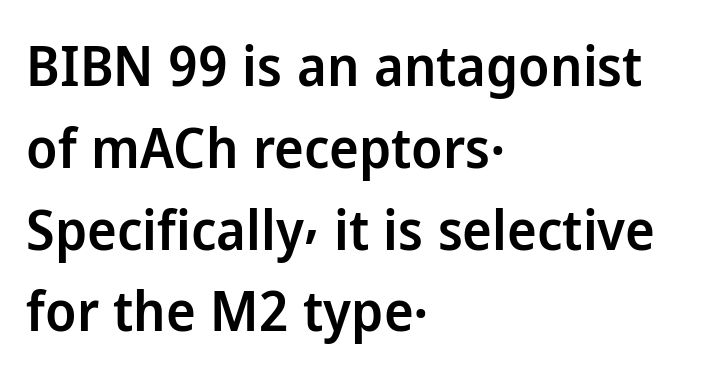
The leading is moderate, giving the passage an even texture. Serifs: no, the terminals of the letterforms are clean. Standard letterfit; no display-style spreading of the glyphs. In terms of posture, this sample is upright. The zone under the glyphs is completely vacant.
